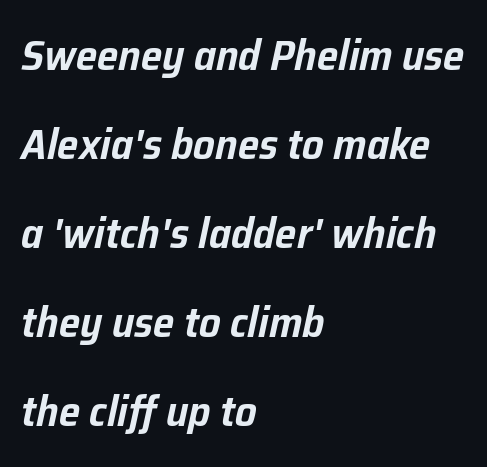
Q: Is the text italic (slanted)? A: Yes, it leans right by about 12 degrees.
Q: Is the text underlined? A: No.
Q: How is the paragraph aligned? A: Left-aligned.
Q: Is the spacing between letters normal or unusually wide? A: Normal.
Q: Is the spacing between lines tight, normal or loose? A: Loose.
Q: Width (condensed, normal, or wide)? A: Normal.
Q: Stroke contrast? A: Low.
Q: x-height? A: Medium.
Q: Monospaced? A: No.
